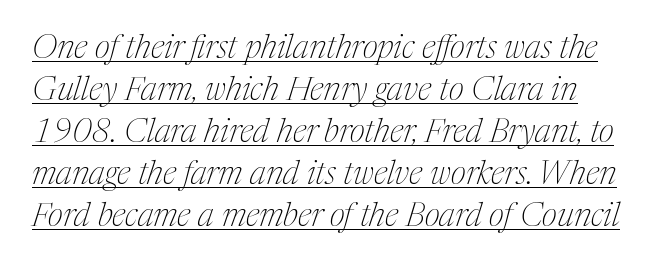
There's an unmistakable incline to the writing here. You can see a thin bar hugging the bottom of the glyphs. These lines are rendered in a variable-pitch font. Notice how descenders clear the ascenders below comfortably — that's standard leading.
